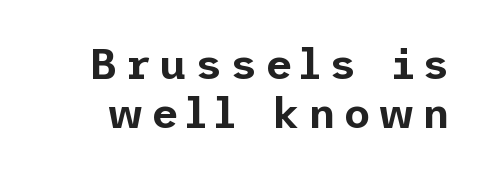
Q: Is the text italic (slanted)? A: No, it is upright.
Q: Is the typeface a serif or a sans-serif typeface? A: Sans-serif.
Q: Is the text underlined? A: No.
Q: Is the spacing between lines tight, normal or loose? A: Tight.
Q: Width (condensed, normal, or wide)? A: Normal.
Q: Stroke contrast? A: Low.
Q: x-height? A: Medium.
